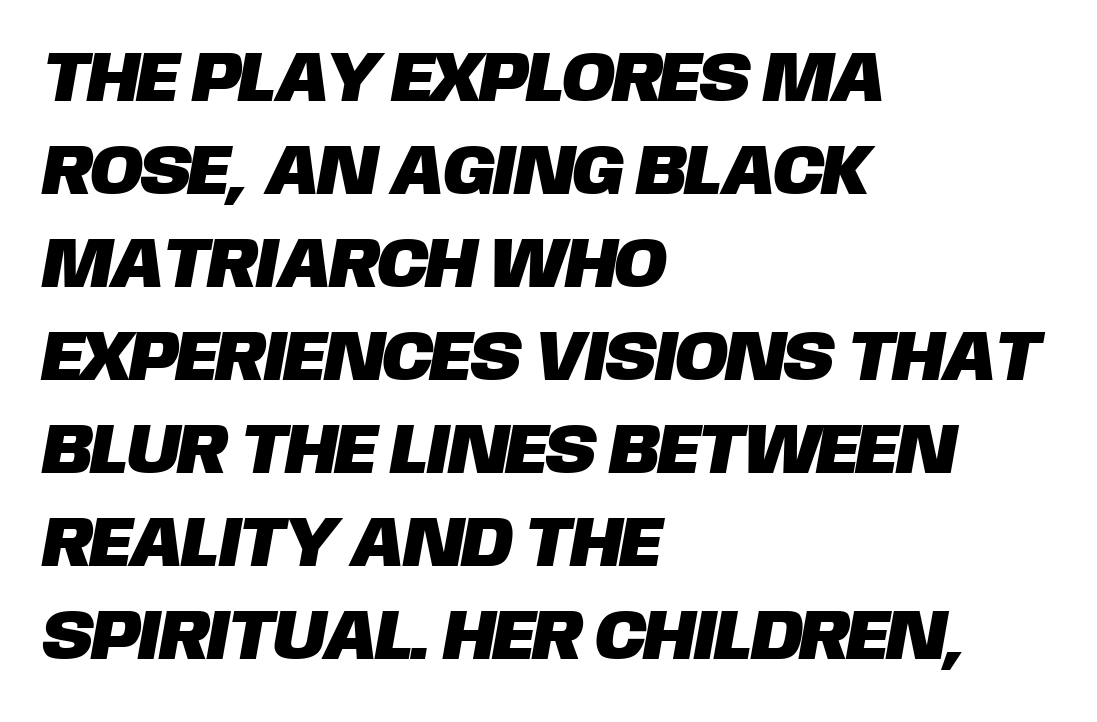
Spacing verdict: proportional, widths tailored to each character. These lines stack with their left ends in a neat column. The lines sit at an ordinary, default distance from one another. Here the glyphs are tracked normally, forming tight word shapes. Unmarked baselines from the first word to the last. Typographically, this falls in the sans-serif category.
